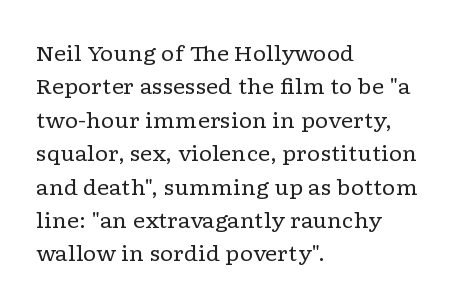
The image shows 21 px text type, upright; set left-aligned, normal line spacing (1.59x), normal letter spacing, not underlined.
